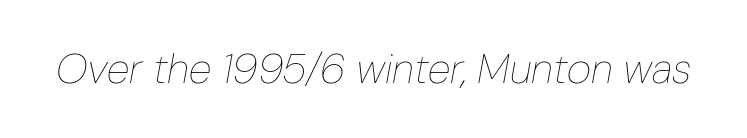
Bare-footed words on every line. The letterforms sit at book weight or below. The passage shown leans; its letterforms are oblique. The rendering keeps characters at their native spacing.
